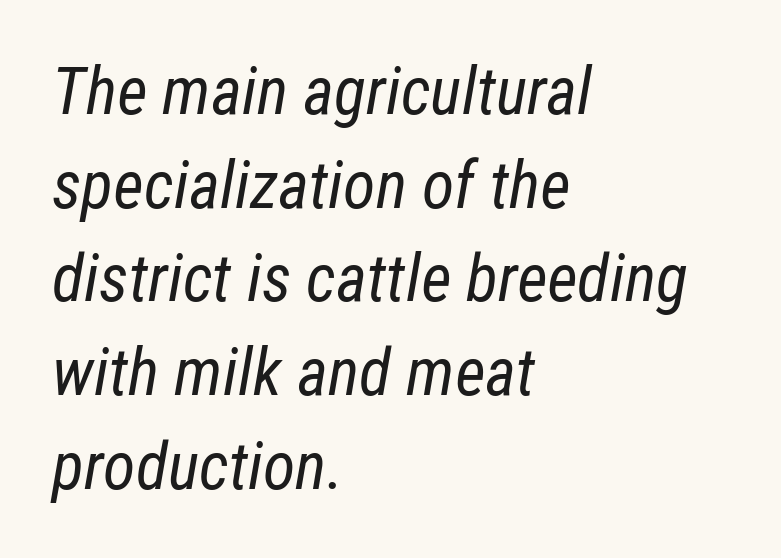
The tracking reads as untouched default to a designer's eye. No heavy texture on the line: the type isn't bold. The block of text has a typical density, with ordinary space between rows. Just letters on the line, the space beneath them empty. Spacing verdict: proportional, widths tailored to each character.
